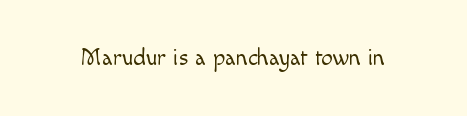
Q: Is the text bold? A: No.
Q: Is the text italic (slanted)? A: No, it is upright.
Q: Is the text underlined? A: No.
Q: Is the spacing between letters normal or unusually wide? A: Normal.
